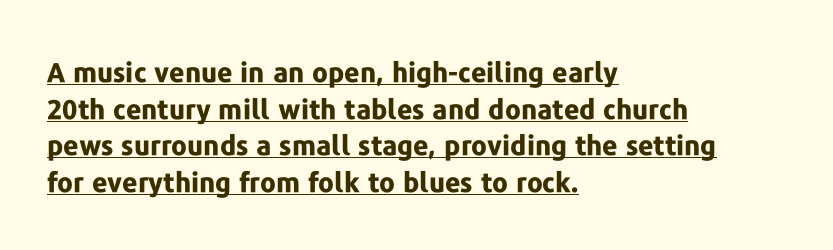
Does a line run under the words? Yes, clearly. Set as a true bold cut, around the 700 mark. The space between consecutive lines is moderate. The letters stand straight up with perfectly vertical stems. Every row of glyphs begins at an identical x-position on the left.
